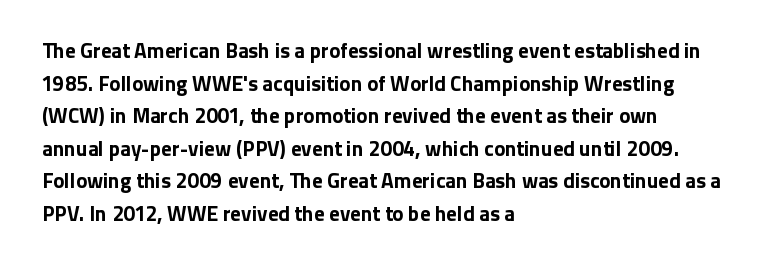
Q: Is the text bold? A: Yes.
Q: Is the text italic (slanted)? A: No, it is upright.
Q: Is the text underlined? A: No.
Q: How is the paragraph aligned? A: Left-aligned.
Q: Is the spacing between letters normal or unusually wide? A: Normal.
Q: Is the spacing between lines tight, normal or loose? A: Normal.
